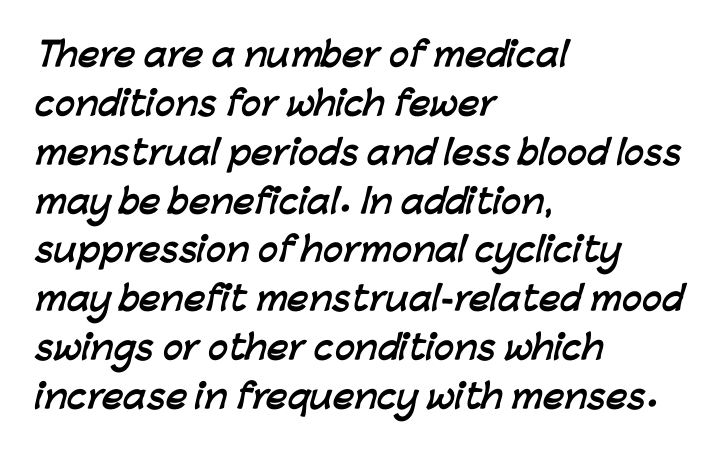
The block of text has a typical density, with ordinary space between rows. The foot of each line stays bare and open. Which margin do the lines hug? The left one — the right edge is uneven. The sample has been set heavy, in full bold. The passage shown has conventional tracking throughout. Proportional: the letters do not fall into vertical columns.
